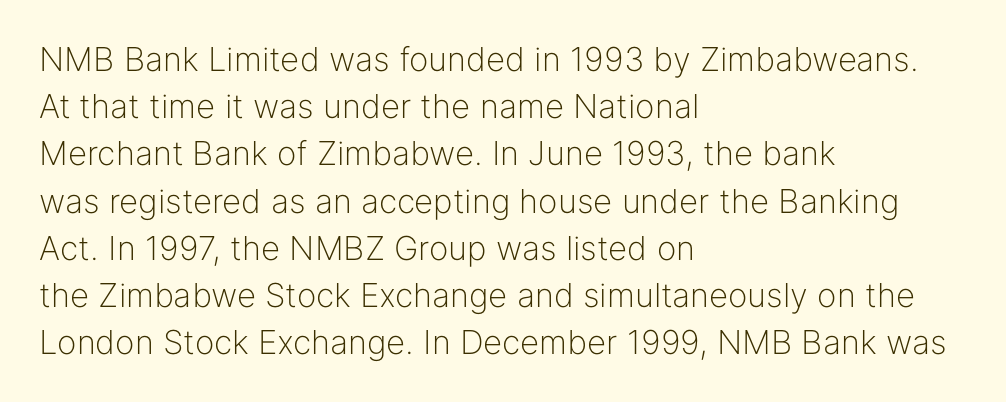
Q: Is the text bold? A: No.
Q: Is the text italic (slanted)? A: No, it is upright.
Q: Is the typeface a serif or a sans-serif typeface? A: Sans-serif.
Q: Is the text underlined? A: No.
Q: How is the paragraph aligned? A: Left-aligned.
Q: Is the spacing between letters normal or unusually wide? A: Normal.
Q: Is the spacing between lines tight, normal or loose? A: Normal.
Q: Width (condensed, normal, or wide)? A: Normal.
Q: Stroke contrast? A: Low.
Q: x-height? A: Medium.
Q: Monospaced? A: No.
